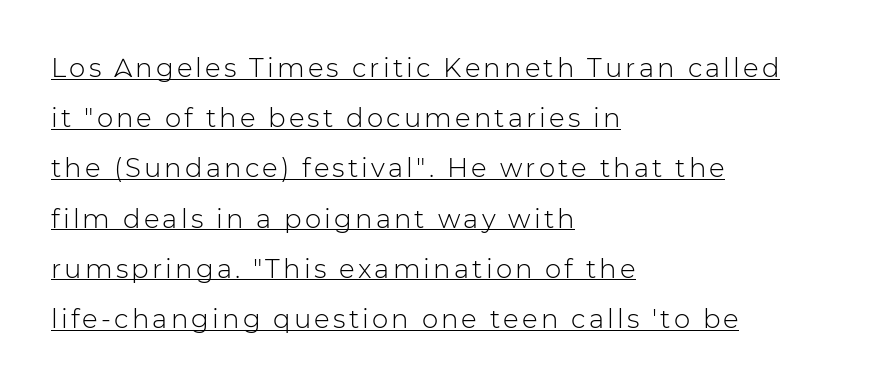
{"italic": "no", "bold": "no", "underline": "yes", "align": "left", "line_spacing": "loose", "line_spacing_ratio": 1.93, "glyph_px": 26}
